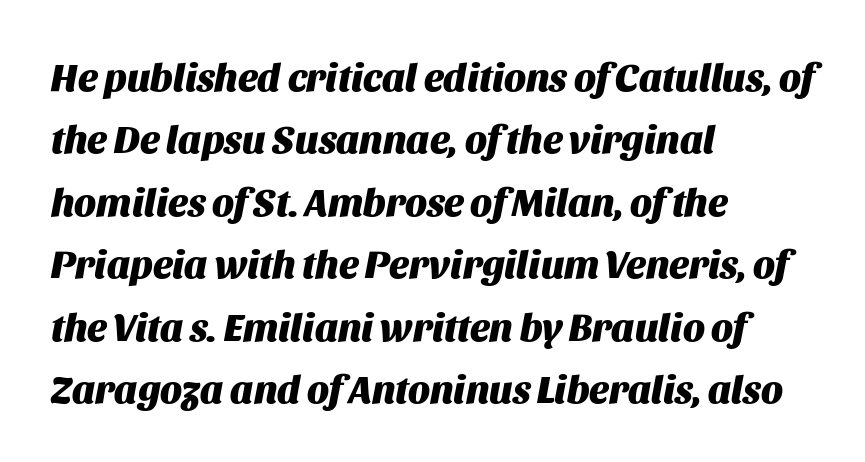
Strong, thick strokes mark this as bold type. Rendered with sloped, italic letterforms. The face used here is proportionally spaced, like ordinary book or web type. Bare-footed words on every line. What stands out about the letter spacing? Nothing — it is the standard amount.
